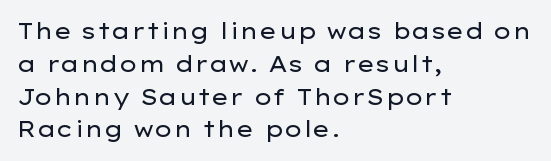
{"italic": "no", "bold": "no", "underline": "no", "align": "left", "line_spacing": "normal", "line_spacing_ratio": 1.49, "letter_spacing": "normal", "letter_spacing_em": 0.0, "glyph_px": 22}
